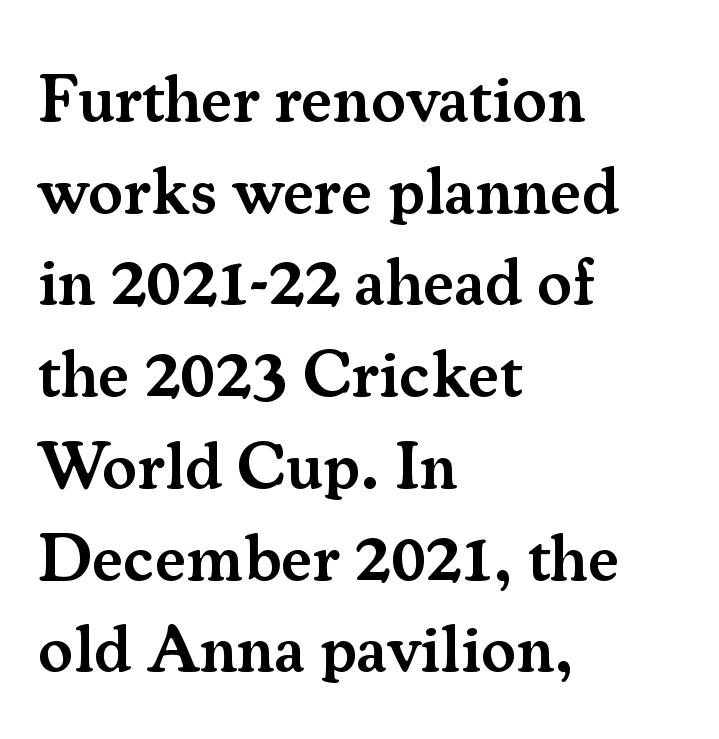
The image shows 66 px semibold serif type, upright; set left-aligned, normal line spacing (1.39x), normal letter spacing, not underlined; medium stroke contrast and a small x-height.
